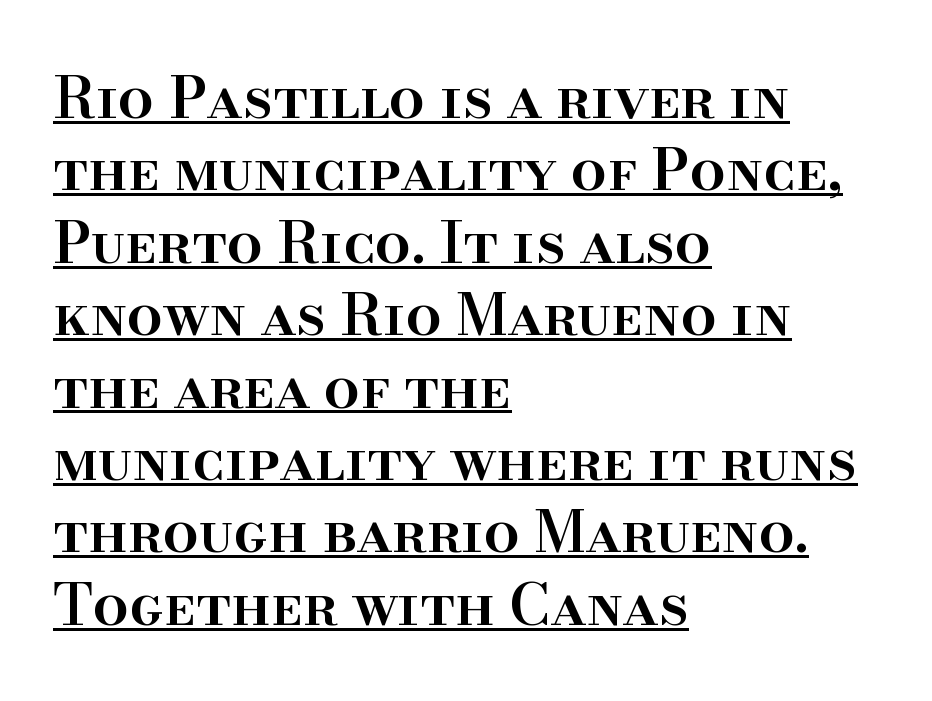
The image shows 57 px semibold serif type, upright; set left-aligned, normal line spacing (1.27x), normal letter spacing, underlined; high stroke contrast and a small x-height.
